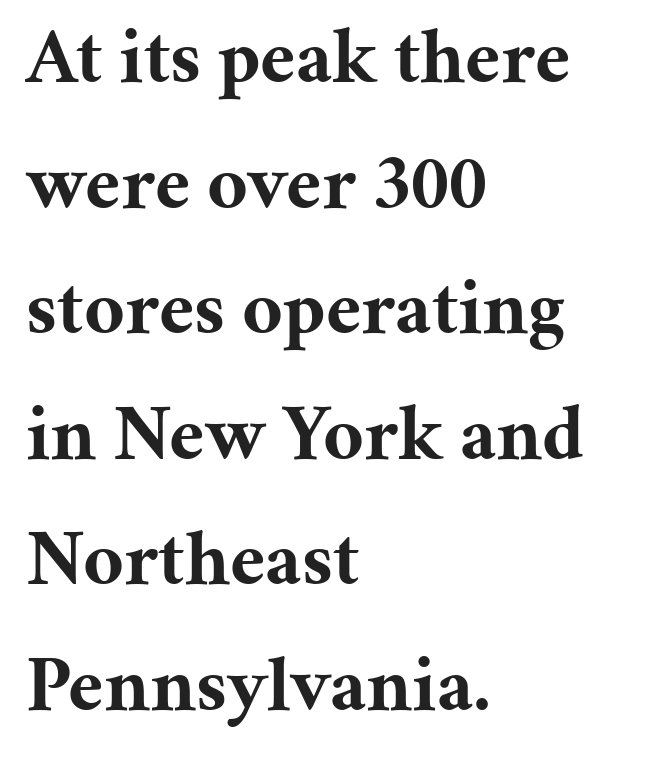
Q: Is the text bold? A: Yes.
Q: Is the text italic (slanted)? A: No, it is upright.
Q: Is the typeface a serif or a sans-serif typeface? A: Serif.
Q: Is the text underlined? A: No.
Q: How is the paragraph aligned? A: Left-aligned.
Q: Is the spacing between letters normal or unusually wide? A: Normal.
Q: Is the spacing between lines tight, normal or loose? A: Normal.
Q: Width (condensed, normal, or wide)? A: Normal.
Q: Stroke contrast? A: Medium.
Q: x-height? A: Medium.
Q: Monospaced? A: No.
